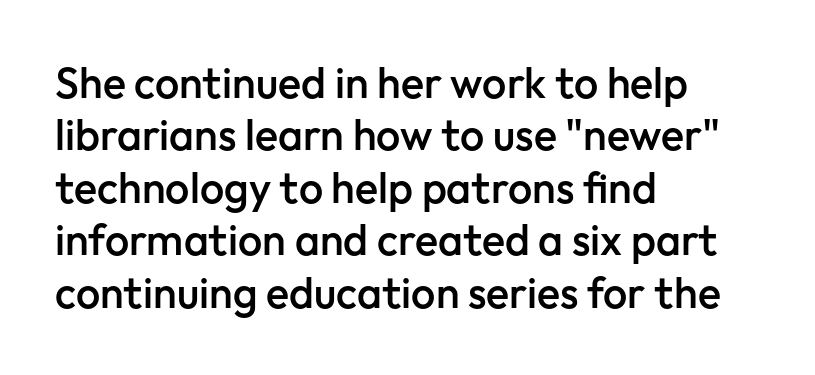
Q: Is the text bold? A: Semi-bold.
Q: Is the text italic (slanted)? A: No, it is upright.
Q: Is the typeface a serif or a sans-serif typeface? A: Sans-serif.
Q: Is the text underlined? A: No.
Q: How is the paragraph aligned? A: Left-aligned.
Q: Is the spacing between letters normal or unusually wide? A: Normal.
Q: Width (condensed, normal, or wide)? A: Normal.
Q: Stroke contrast? A: Low.
Q: x-height? A: Medium.
Q: Monospaced? A: No.
